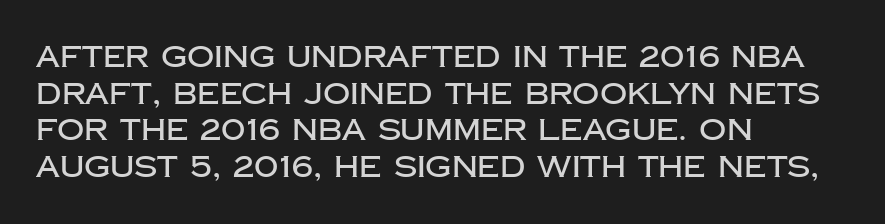
Q: Is the text italic (slanted)? A: No, it is upright.
Q: Is the typeface a serif or a sans-serif typeface? A: Sans-serif.
Q: Is the text underlined? A: No.
Q: How is the paragraph aligned? A: Left-aligned.
Q: Is the spacing between letters normal or unusually wide? A: Normal.
Q: Width (condensed, normal, or wide)? A: Normal.
Q: Stroke contrast? A: Low.
Q: x-height? A: Large.
Q: Monospaced? A: No.
